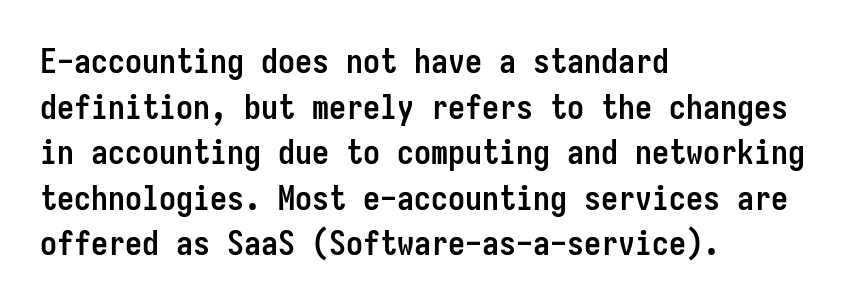
The image shows 34 px semibold, condensed sans-serif type, upright, monospaced; set left-aligned, normal line spacing (1.34x), normal letter spacing, not underlined; low stroke contrast and a medium x-height.
